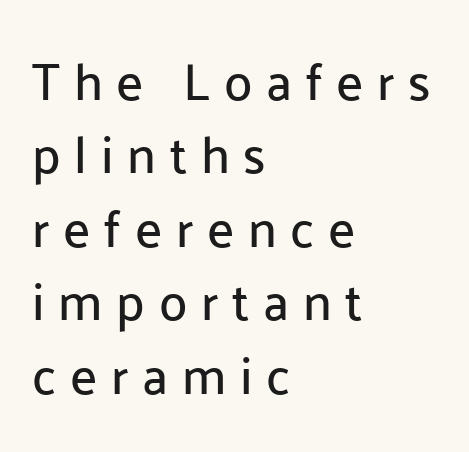
The image shows 51 px sans-serif type, upright; set left-aligned, normal line spacing (1.44x), unusually wide letter spacing (+0.27 em), not underlined; low stroke contrast and a medium x-height.
